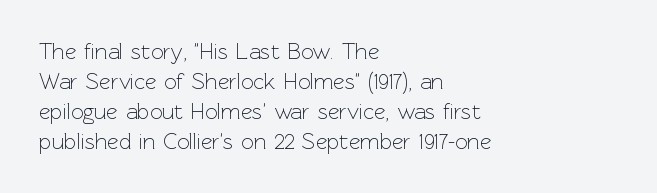
{"italic": "no", "bold": "no", "underline": "no", "align": "left", "line_spacing": "normal", "line_spacing_ratio": 1.36, "letter_spacing": "normal", "letter_spacing_em": 0.0, "glyph_px": 22}
